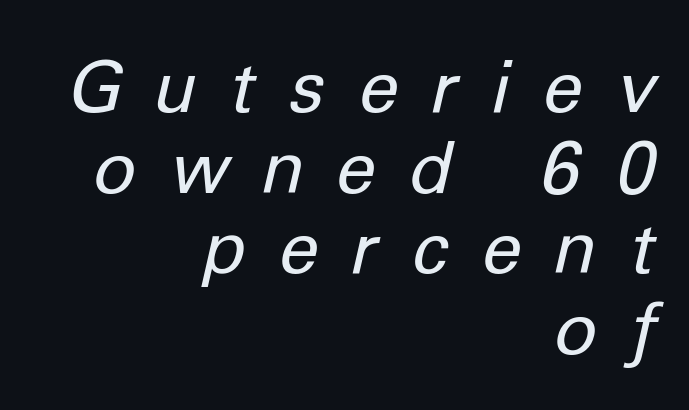
The typesetting does not lean heavy: it is not bold. Does extra space separate the letters? Yes, quite a lot of it. Horizontal alignment here is rightward, an uncommon choice for prose. Check the space under the baseline: it is left empty. Each new line begins almost immediately beneath the previous one.
